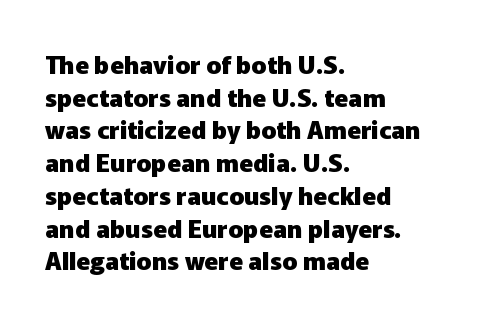
The image shows 25 px bold type, upright; set left-aligned, normal line spacing (1.31x), normal letter spacing, not underlined.
